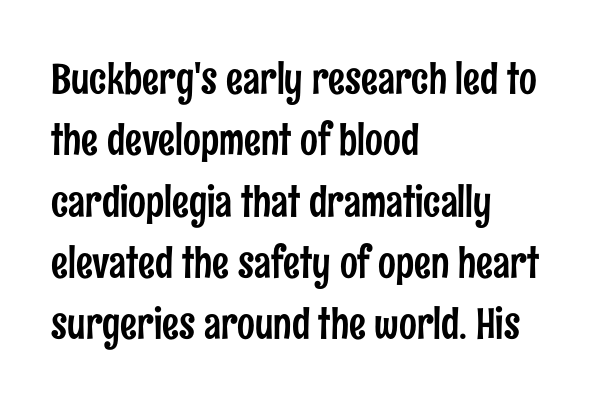
{"serif": "no", "italic": "no", "width": "condensed", "stroke_contrast": "low", "x_height": "medium", "monospaced": "no", "underline": "no", "align": "left", "line_spacing": "normal", "line_spacing_ratio": 1.46, "letter_spacing": "normal", "letter_spacing_em": 0.0, "glyph_px": 42}
